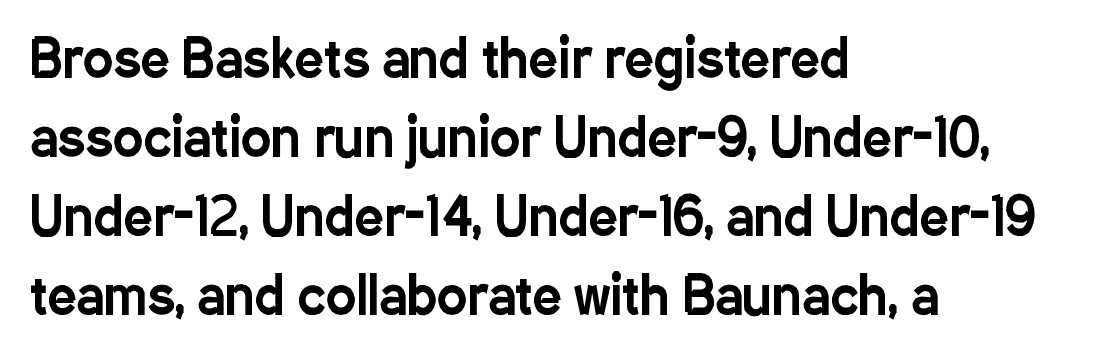
{"serif": "no", "italic": "no", "width": "condensed", "stroke_contrast": "low", "x_height": "medium", "monospaced": "no", "underline": "no", "align": "left", "line_spacing": "normal", "line_spacing_ratio": 1.55, "letter_spacing": "normal", "letter_spacing_em": 0.0, "glyph_px": 51}
